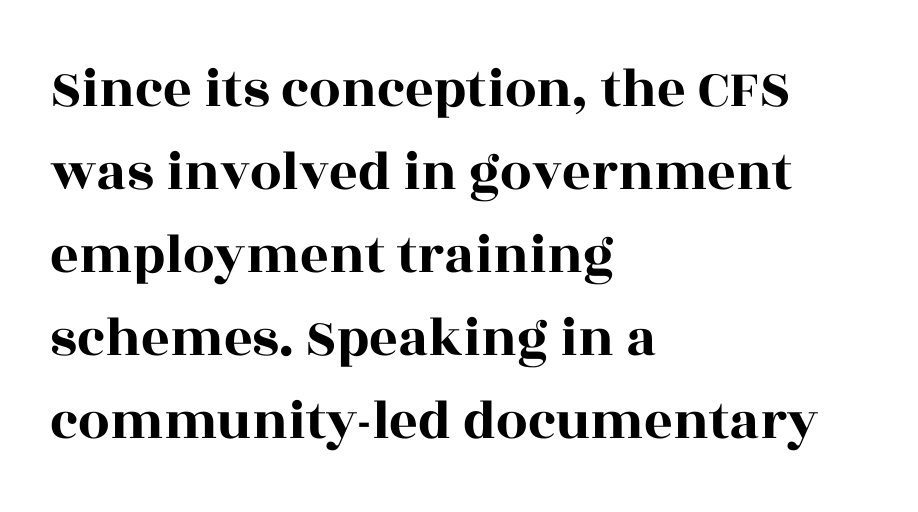
Q: Is the text italic (slanted)? A: No, it is upright.
Q: Is the typeface a serif or a sans-serif typeface? A: Serif.
Q: Is the text underlined? A: No.
Q: How is the paragraph aligned? A: Left-aligned.
Q: Is the spacing between letters normal or unusually wide? A: Normal.
Q: Is the spacing between lines tight, normal or loose? A: Normal.
Q: Width (condensed, normal, or wide)? A: Wide.
Q: x-height? A: Large.
Q: Monospaced? A: No.
